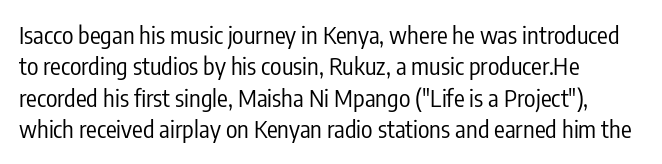
{"italic": "no", "bold": "no", "underline": "no", "align": "left", "line_spacing": "normal", "line_spacing_ratio": 1.31, "letter_spacing": "normal", "letter_spacing_em": 0.0, "glyph_px": 24}
